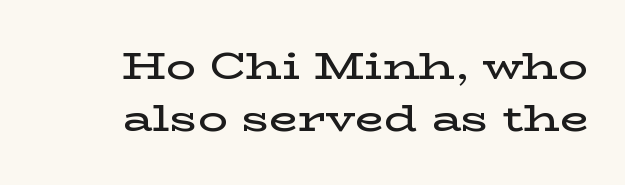
Is the block centered? No — it sits flush against the right margin. The words here are not underlined. The letters stand upright; this is a roman face. A typesetter would call this leading conventional body-copy spacing. The letterforms sit shoulder to shoulder at normal distance. The face used here is seriffed, in the tradition of book romans.
